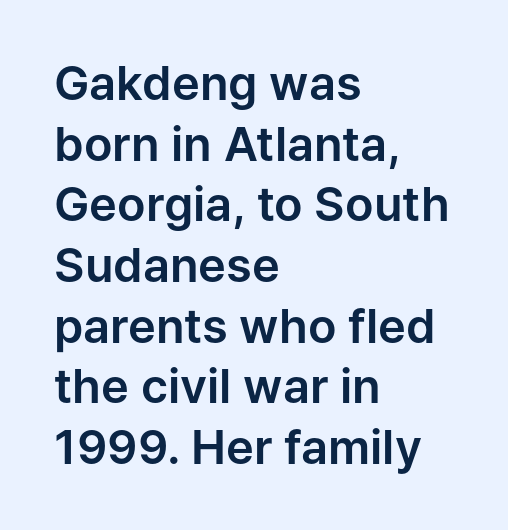
This is sans-serif lettering, the kind often seen on screens and signage. The passage is arranged the way most books set body copy — flush left. Italic? Not at all — the glyphs are vertical. Normally led — the rows are evenly, conventionally spaced. Words float on clear page, feet unadorned.
